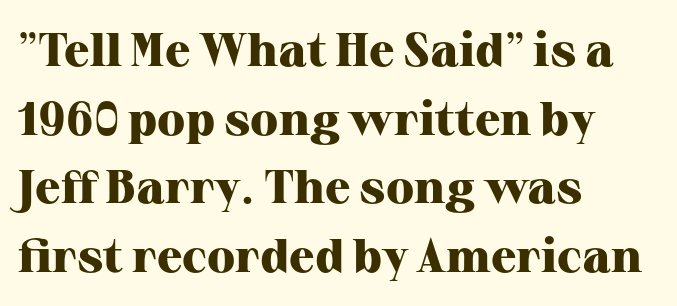
Bare-footed words on every line. Tracking value appears to be zero — textbook default spacing. Line beginnings align vertically; line endings do not. Old-style or modern, the face here clearly has serifs. The rendering uses natural spacing where letterforms have individual widths.
